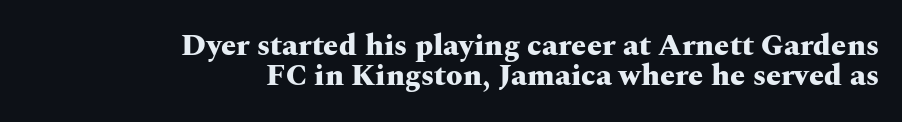
The image shows 30 px heavy, wide serif type, upright; set right-aligned, tight line spacing (1.0x), normal letter spacing, not underlined; medium stroke contrast and a medium x-height.
